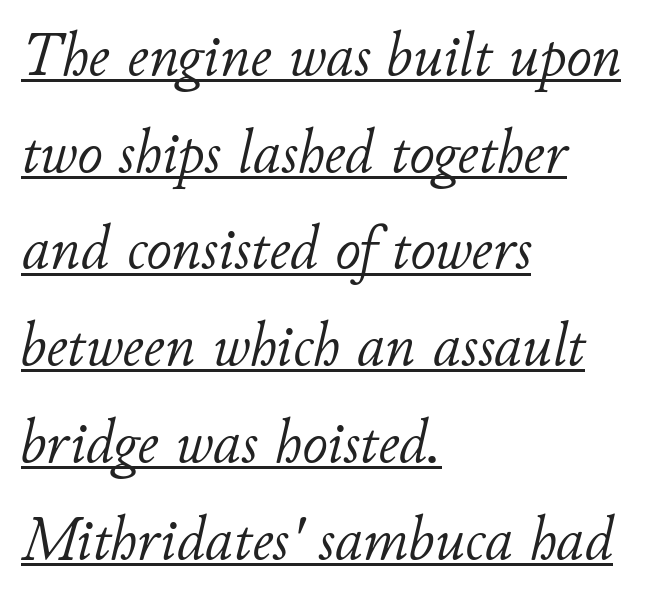
The image shows 62 px light type, italic (leaning right); set left-aligned, normal line spacing (1.56x), normal letter spacing, underlined; low stroke contrast and a small x-height.
